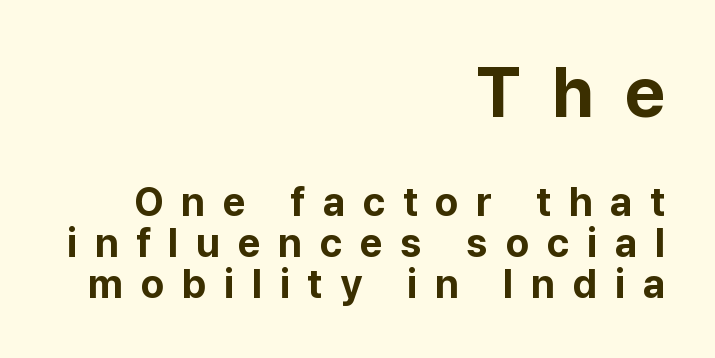
The image shows 70 px bold sans-serif type, upright; set right-aligned, tight line spacing (1.02x), unusually wide letter spacing (+0.44 em), not underlined; the first (top) block is 1.75x larger; low stroke contrast and a medium x-height.
